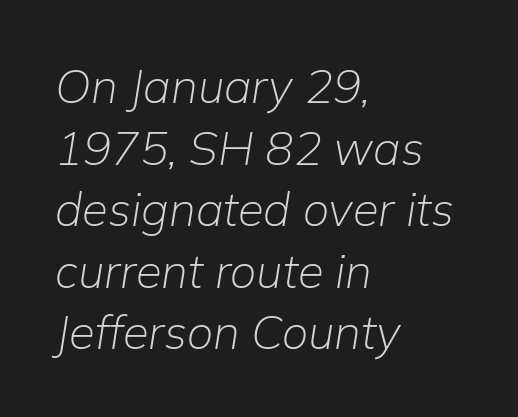
Q: Is the text bold? A: No.
Q: Is the text italic (slanted)? A: Yes, it leans right by about 9 degrees.
Q: Is the text underlined? A: No.
Q: How is the paragraph aligned? A: Left-aligned.
Q: Is the spacing between letters normal or unusually wide? A: Normal.
Q: Is the spacing between lines tight, normal or loose? A: Normal.
Q: Width (condensed, normal, or wide)? A: Normal.
Q: Stroke contrast? A: Low.
Q: x-height? A: Medium.
Q: Monospaced? A: No.
